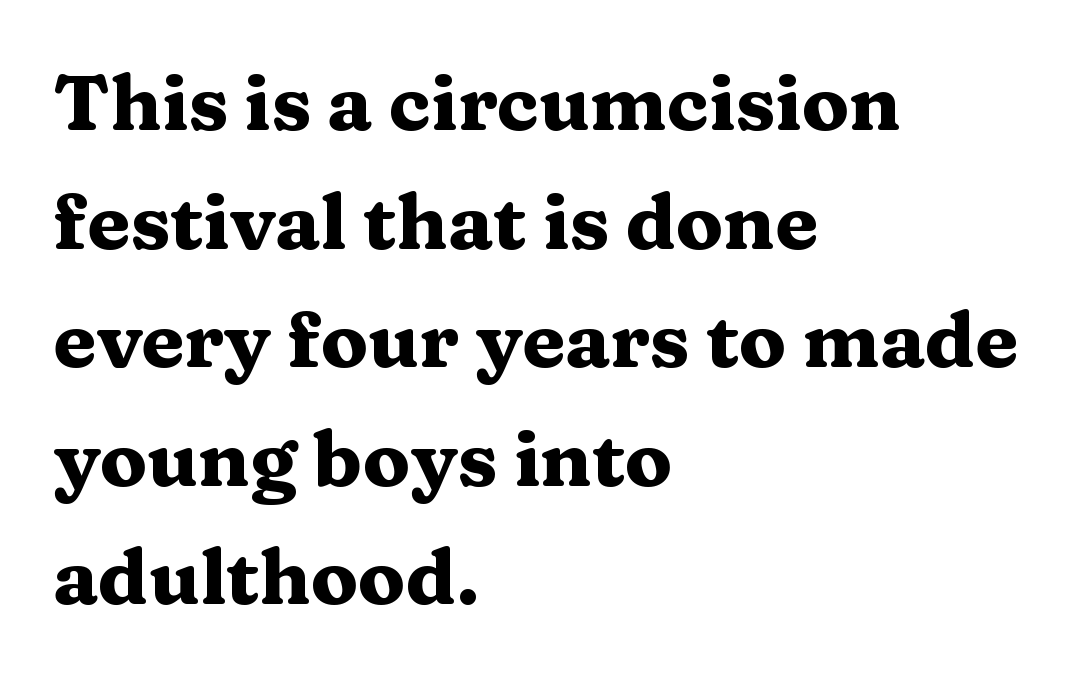
Q: Is the text bold? A: Yes.
Q: Is the text italic (slanted)? A: No, it is upright.
Q: Is the typeface a serif or a sans-serif typeface? A: Serif.
Q: Is the text underlined? A: No.
Q: How is the paragraph aligned? A: Left-aligned.
Q: Is the spacing between letters normal or unusually wide? A: Normal.
Q: Is the spacing between lines tight, normal or loose? A: Normal.
Q: Width (condensed, normal, or wide)? A: Wide.
Q: Stroke contrast? A: Medium.
Q: x-height? A: Medium.
Q: Monospaced? A: No.
